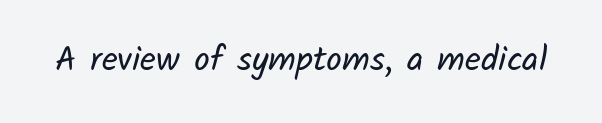
Q: Is the text bold? A: No.
Q: Is the typeface a serif or a sans-serif typeface? A: Sans-serif.
Q: Is the text underlined? A: No.
Q: Is the spacing between letters normal or unusually wide? A: Normal.
Q: Width (condensed, normal, or wide)? A: Normal.
Q: Stroke contrast? A: Low.
Q: x-height? A: Medium.
Q: Monospaced? A: No.
